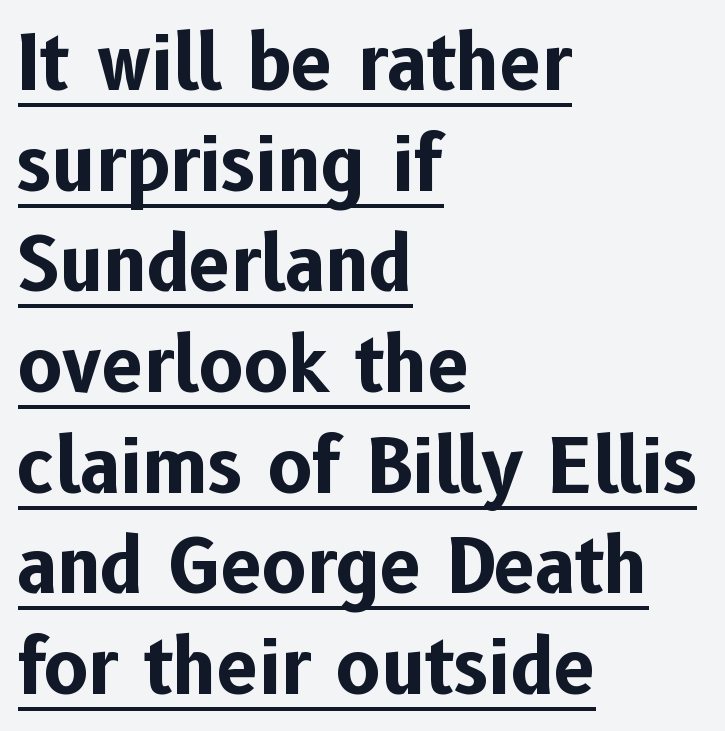
The image shows 74 px bold sans-serif type, upright; set left-aligned, normal line spacing (1.36x), normal letter spacing, underlined; low stroke contrast and a medium x-height.
